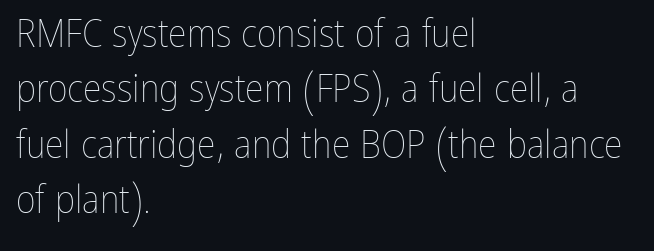
The image shows 38 px thin, condensed type, upright; set left-aligned, normal line spacing (1.46x), normal letter spacing, not underlined; low stroke contrast and a medium x-height.
